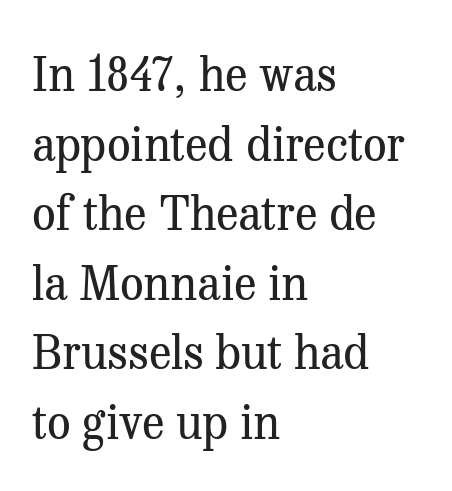
The image shows 47 px regular-weight serif type, upright; set left-aligned, normal line spacing (1.48x), normal letter spacing, not underlined; medium stroke contrast and a medium x-height.
